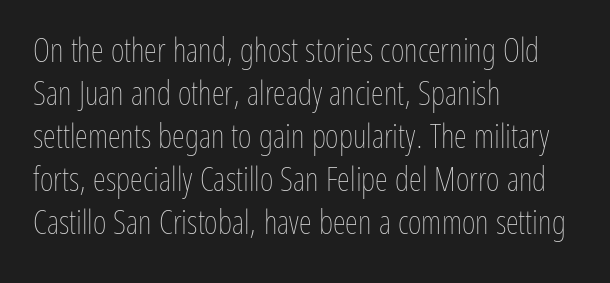
The glyphs are unaccompanied by any horizontal stroke below them. Every stem runs plumb, perpendicular to the baseline. Stems here are at most as thick as an everyday book face. Leading matches the norm, producing a regular column. Letter spacing: default. Notice how the passage keeps a crisp vertical edge on the left only.
